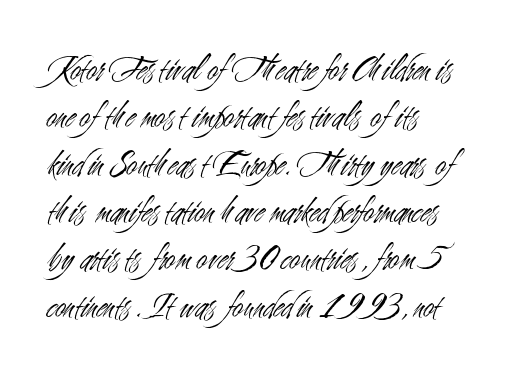
The image shows 37 px light, condensed sans-serif type; set normal line spacing (1.28x), normal letter spacing, not underlined; medium stroke contrast and a small x-height.
